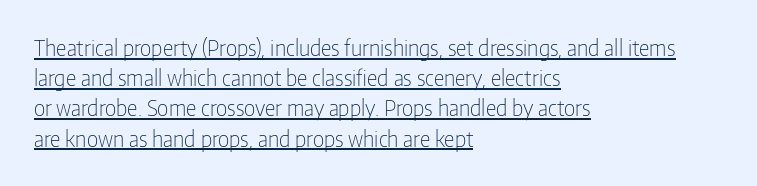
The image shows 21 px text type, upright; set left-aligned, normal line spacing (1.44x), normal letter spacing, underlined.
